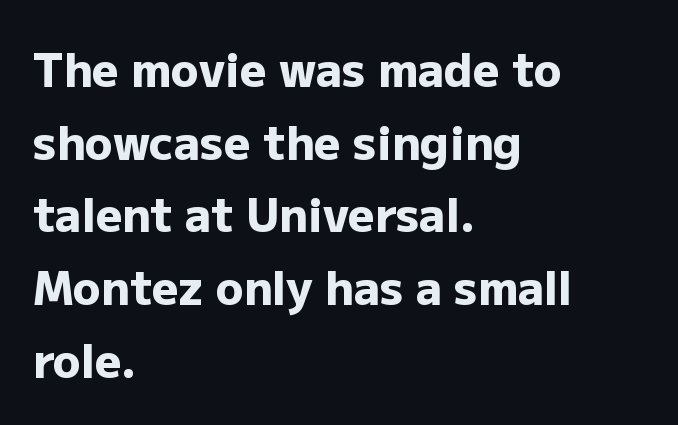
{"serif": "no", "italic": "no", "bold": "yes", "weight": "heavy", "width": "normal", "stroke_contrast": "low", "x_height": "medium", "monospaced": "no", "underline": "no", "align": "left", "line_spacing": "normal", "line_spacing_ratio": 1.58, "letter_spacing": "normal", "letter_spacing_em": 0.0, "glyph_px": 46}
